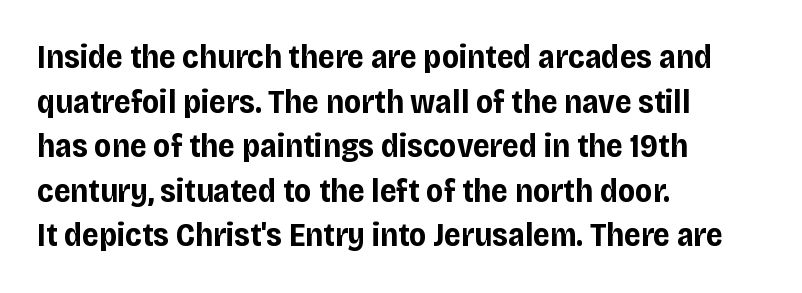
The lines are quadded left. Letter spacing: default. No italicization has been applied; the sample stays upright. Strong, thick strokes mark this as bold type. The rows are spaced the way most documents space them.
